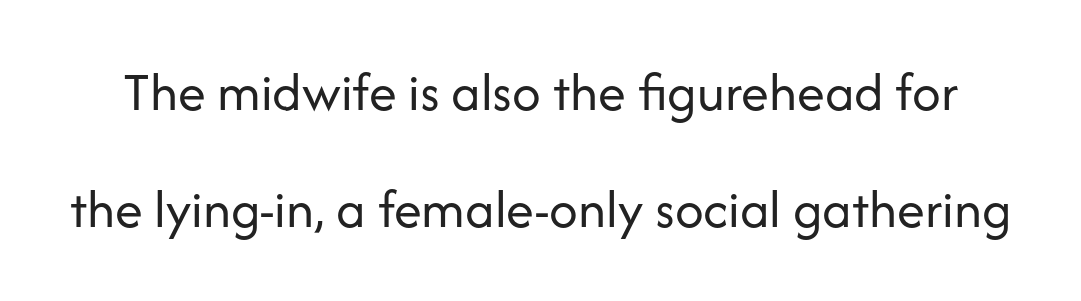
The gaps between neighbouring characters are ordinary and unremarkable. Serif or sans? Sans — the stroke terminals are bare. You could not count columns in this text — the font is proportionally spaced. A typesetter would call this leading open, well beyond the default. The typography opts for an upright posture over an oblique one.
